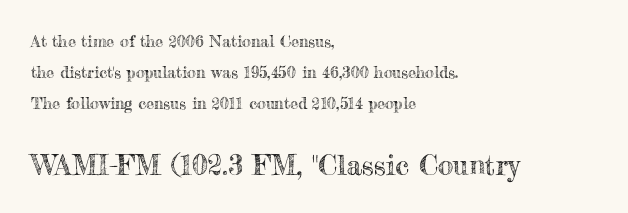
The image shows 28 px text type, upright; set left-aligned, loose line spacing (1.95x), normal letter spacing, not underlined; the second (bottom) block is 1.75x larger; a small x-height.
